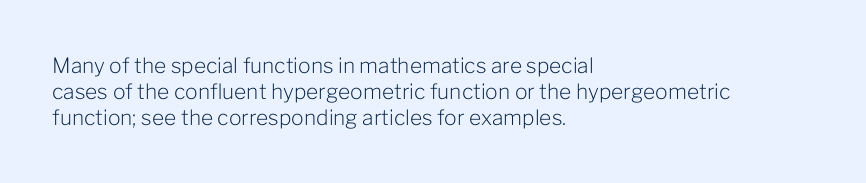
{"italic": "no", "bold": "no", "underline": "no", "align": "left", "line_spacing_ratio": 1.23, "letter_spacing": "normal", "letter_spacing_em": 0.0, "glyph_px": 21}
